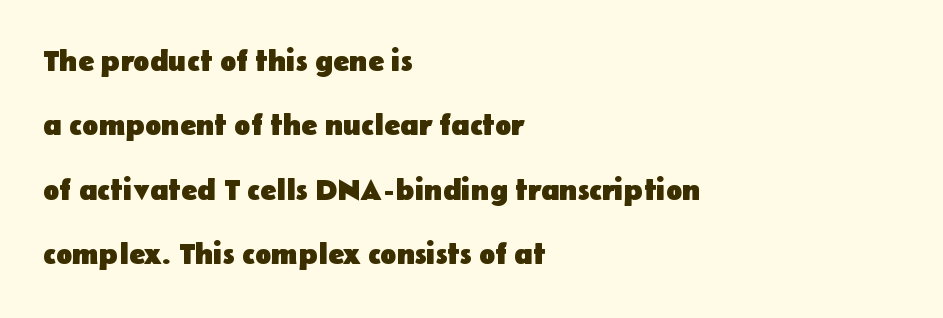
{"serif": "no", "italic": "no", "bold": "yes", "weight": "heavy", "width": "normal", "stroke_contrast": "low", "x_height": "medium", "monospaced": "no", "underline": "no", "align": "left", "line_spacing": "loose", "line_spacing_ratio": 2.15, "letter_spacing": "normal", "letter_spacing_em": 0.0, "glyph_px": 30}
